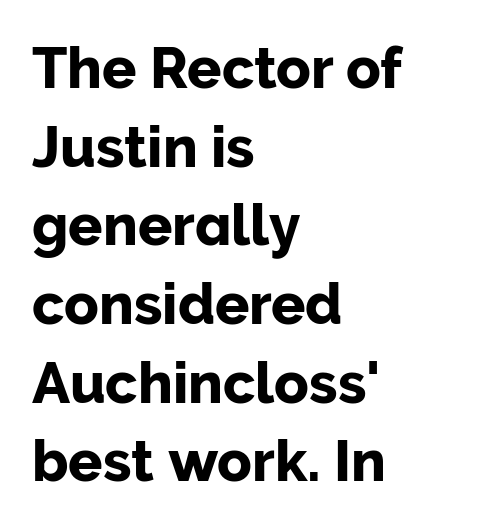
Q: Is the text italic (slanted)? A: No, it is upright.
Q: Is the typeface a serif or a sans-serif typeface? A: Sans-serif.
Q: Is the text underlined? A: No.
Q: How is the paragraph aligned? A: Left-aligned.
Q: Is the spacing between letters normal or unusually wide? A: Normal.
Q: Is the spacing between lines tight, normal or loose? A: Normal.
Q: Width (condensed, normal, or wide)? A: Normal.
Q: Stroke contrast? A: Low.
Q: x-height? A: Medium.
Q: Monospaced? A: No.
